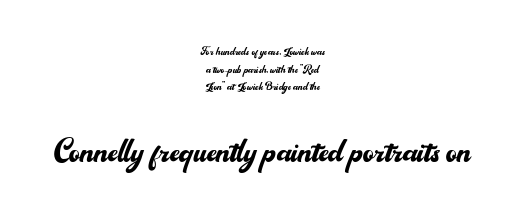
In terms of letterspacing, this is plain default setting. Larger block? The one below; the one above is distinctly smaller. The passage shown stacks its lines at a standard gap. Note the varied advance widths — an 'i' is clearly narrower than an 'm'.
